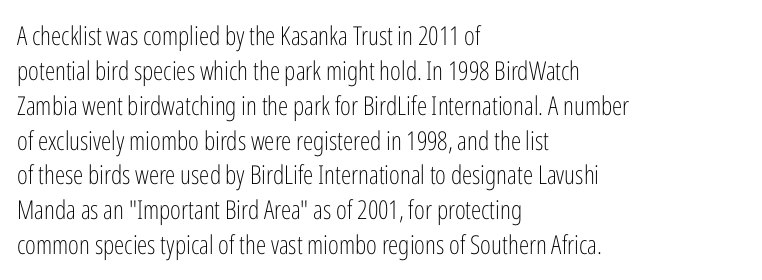
The image shows 26 px text type, upright; set left-aligned, normal line spacing (1.34x), normal letter spacing, not underlined.
